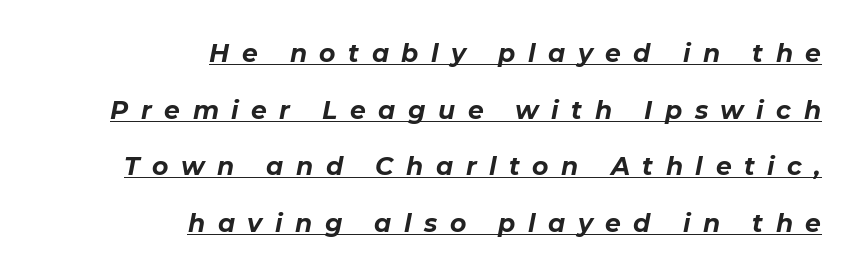
The image shows 25 px bold type, italic (leaning right); set right-aligned, loose line spacing (2.27x), unusually wide letter spacing (+0.5 em), underlined.
